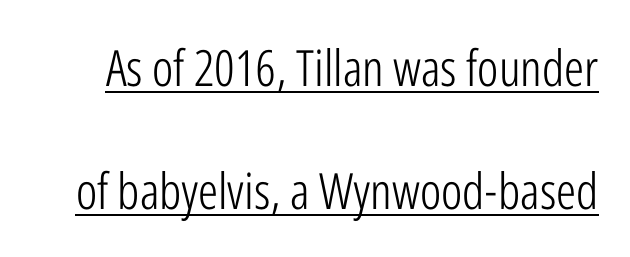
Emphasis is given by a line drawn under the lettering. Each word holds together tightly as a unit, with standard inter-letter gaps. Quick note: interline space is abundant. The strokes are not fattened; the text isn't bold. Ascenders rise straight up at ninety degrees.
